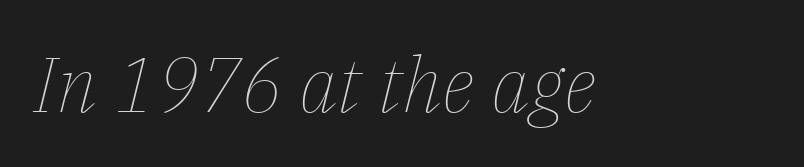
Default kerning and tracking; the words read as compact shapes. Looking at the ascenders, they clearly lean. The cut favours lightness, reaching ordinary text weight at its darkest. Note the varied advance widths — an 'i' is clearly narrower than an 'm'. Underlining? Definitely not there.
